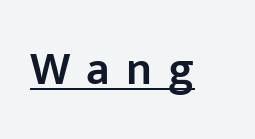
Q: Is the text bold? A: Semi-bold.
Q: Is the text italic (slanted)? A: No, it is upright.
Q: Is the typeface a serif or a sans-serif typeface? A: Sans-serif.
Q: Is the text underlined? A: Yes.
Q: Is the spacing between letters normal or unusually wide? A: Unusually wide.
Q: Width (condensed, normal, or wide)? A: Normal.
Q: Stroke contrast? A: Low.
Q: x-height? A: Medium.
Q: Monospaced? A: No.
